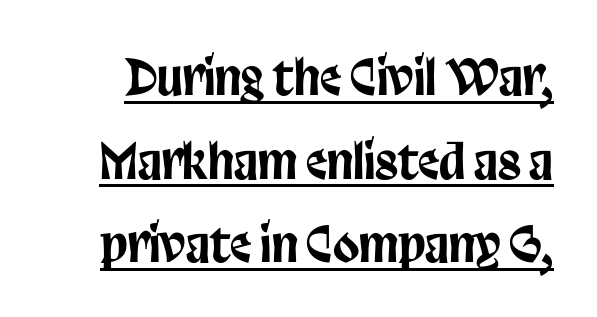
Proportional: the letters do not fall into vertical columns. Emphasis is given by a line drawn under the lettering. A typesetter would mark this as roman, not italic. The font family rendered here belongs to the sans-serif group. A typesetter would call this zero additional tracking.
